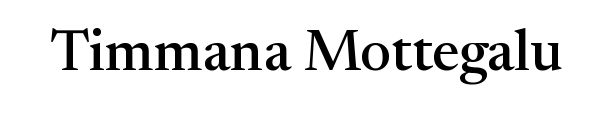
The glyphs in this specimen are seriffed. Rendered with straight, roman letterforms. The string is rendered with underlining switched off. The passage shown has conventional tracking throughout. Here the designer chose a conventional face with non-uniform glyph widths.
